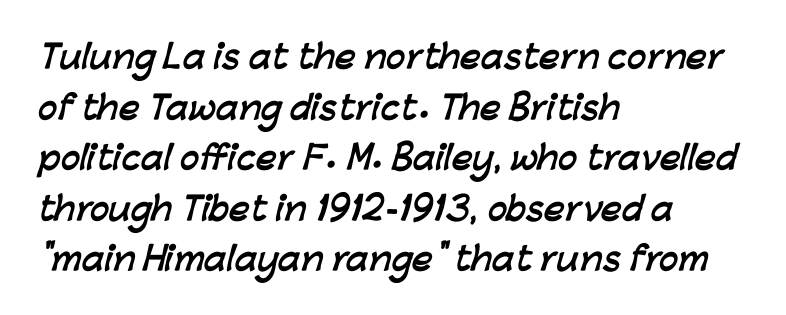
Q: Is the text bold? A: Yes.
Q: Is the typeface a serif or a sans-serif typeface? A: Sans-serif.
Q: Is the text underlined? A: No.
Q: How is the paragraph aligned? A: Left-aligned.
Q: Is the spacing between letters normal or unusually wide? A: Normal.
Q: Is the spacing between lines tight, normal or loose? A: Normal.
Q: Width (condensed, normal, or wide)? A: Normal.
Q: Stroke contrast? A: Low.
Q: x-height? A: Medium.
Q: Monospaced? A: No.
